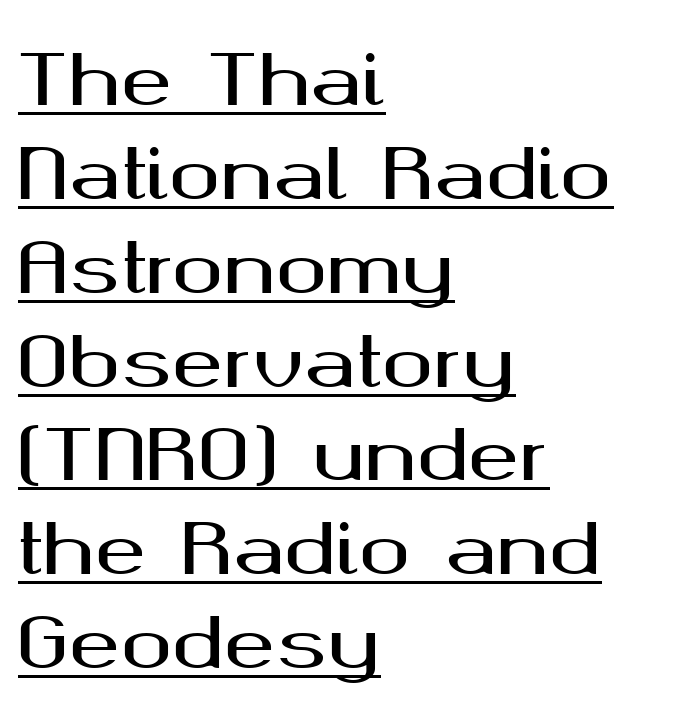
{"serif": "no", "italic": "no", "width": "wide", "stroke_contrast": "medium", "x_height": "medium", "monospaced": "no", "underline": "yes", "align": "left", "line_spacing": "normal", "line_spacing_ratio": 1.36, "letter_spacing": "normal", "letter_spacing_em": 0.0, "glyph_px": 69}
